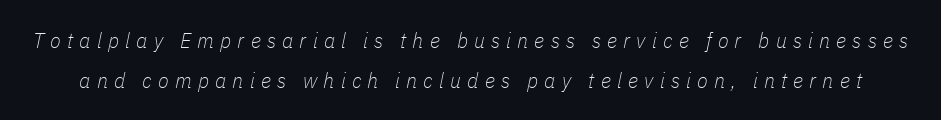
In terms of letterspacing, this is a distinctly airy, spread setting. Tall strokes in this sample are angled rather than plumb. The strokes carry an ordinary text weight at most. Plain, unruled lines of type.
